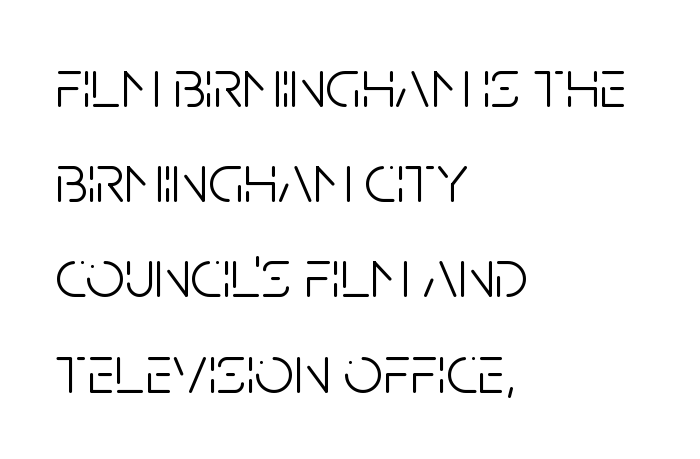
{"serif": "no", "italic": "no", "bold": "no", "weight": "light", "width": "condensed", "stroke_contrast": "low", "x_height": "large", "monospaced": "no", "underline": "no", "align": "left", "line_spacing": "normal", "line_spacing_ratio": 1.38, "letter_spacing": "normal", "letter_spacing_em": 0.0, "glyph_px": 69}
